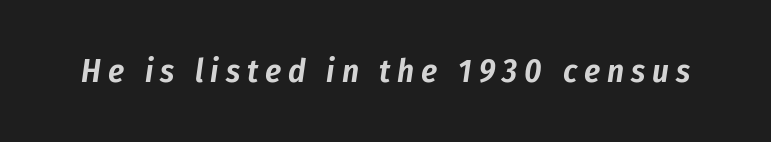
Here the designer chose a conventional face with non-uniform glyph widths. You could only call the tracking loose — the letters float apart. Looking at the ascenders, they clearly lean. The baseline area is clear.
